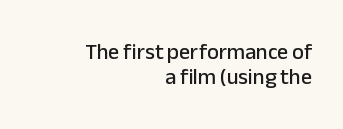
The image shows 22 px text type, upright; set right-aligned, tight line spacing (1.12x), normal letter spacing, not underlined.
